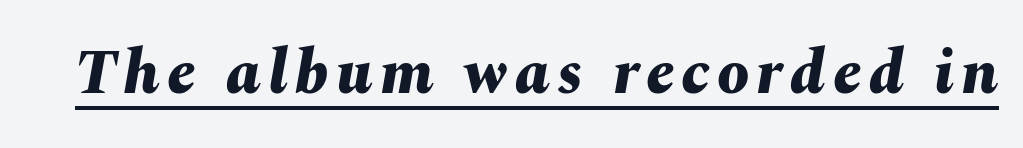
A typesetter would call this proportional, since set widths differ per character. Underline: present. What weight is shown? A full bold with thick strokes. Would a proofreader flag this as italicized? Yes.
